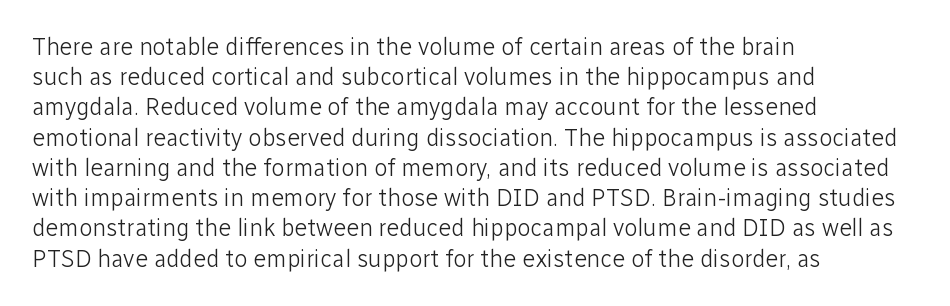
Q: Is the text bold? A: No.
Q: Is the text italic (slanted)? A: No, it is upright.
Q: Is the text underlined? A: No.
Q: How is the paragraph aligned? A: Left-aligned.
Q: Is the spacing between letters normal or unusually wide? A: Normal.
Q: Is the spacing between lines tight, normal or loose? A: Normal.
